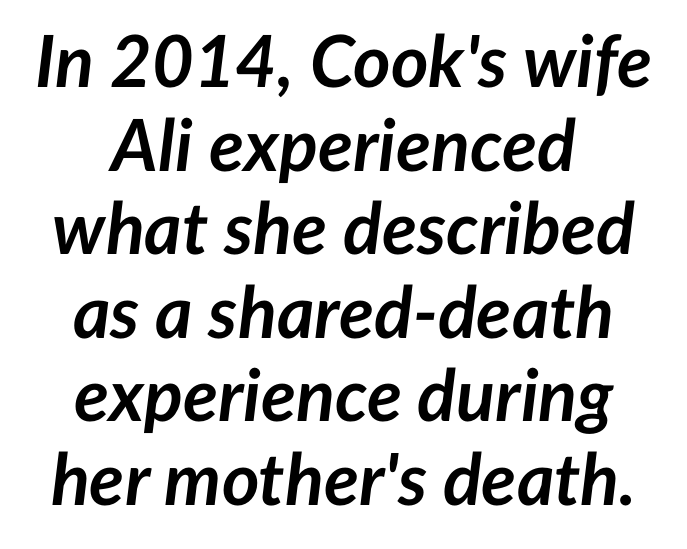
{"italic": "yes", "lean": "right", "slant_degrees": 7, "bold": "yes", "weight": "semibold", "width": "normal", "stroke_contrast": "low", "x_height": "medium", "monospaced": "no", "underline": "no", "line_spacing_ratio": 1.16, "letter_spacing": "normal", "letter_spacing_em": 0.0, "glyph_px": 72}
